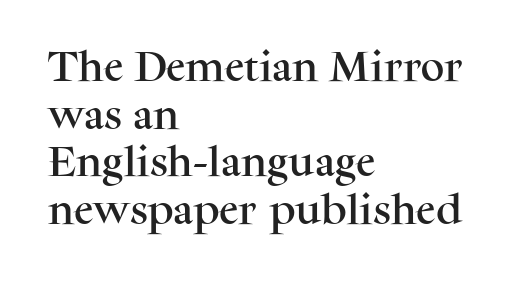
Q: Is the text italic (slanted)? A: No, it is upright.
Q: Is the typeface a serif or a sans-serif typeface? A: Serif.
Q: Is the text underlined? A: No.
Q: How is the paragraph aligned? A: Left-aligned.
Q: Is the spacing between letters normal or unusually wide? A: Normal.
Q: Is the spacing between lines tight, normal or loose? A: Normal.
Q: Width (condensed, normal, or wide)? A: Normal.
Q: Stroke contrast? A: Medium.
Q: x-height? A: Medium.
Q: Monospaced? A: No.
